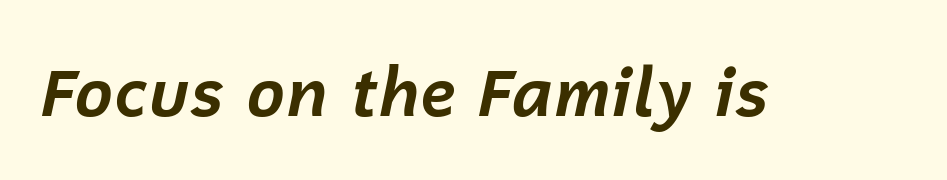
Q: Is the text bold? A: Yes.
Q: Is the text italic (slanted)? A: Yes, it leans right by about 12 degrees.
Q: Is the text underlined? A: No.
Q: Is the spacing between letters normal or unusually wide? A: Normal.
Q: Width (condensed, normal, or wide)? A: Normal.
Q: Stroke contrast? A: Low.
Q: x-height? A: Medium.
Q: Monospaced? A: No.
